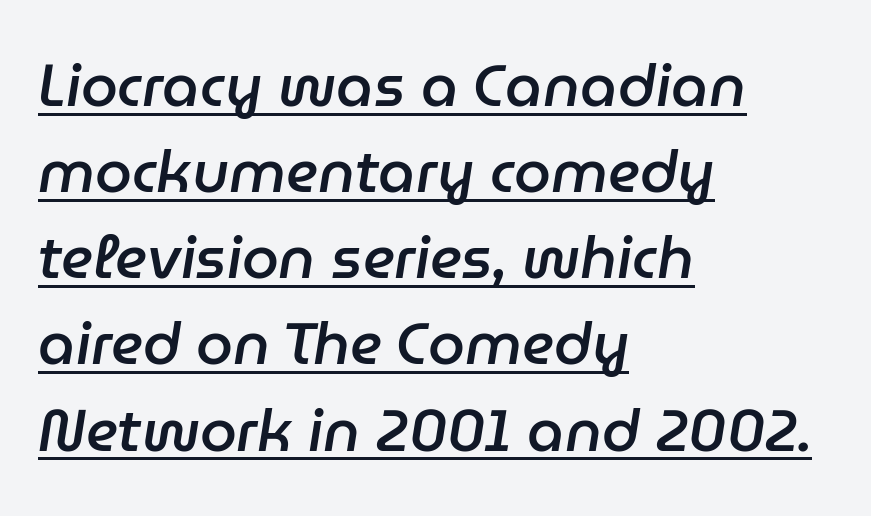
{"italic": "yes", "lean": "right", "slant_degrees": 9, "bold": "semi", "weight": "semibold", "width": "normal", "stroke_contrast": "low", "x_height": "medium", "monospaced": "no", "underline": "yes", "align": "left", "line_spacing": "normal", "line_spacing_ratio": 1.46, "letter_spacing": "normal", "letter_spacing_em": 0.0, "glyph_px": 59}
